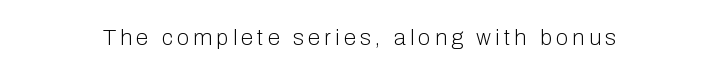
Q: Is the text bold? A: No.
Q: Is the text italic (slanted)? A: No, it is upright.
Q: Is the text underlined? A: No.
Q: Is the spacing between letters normal or unusually wide? A: Unusually wide.
